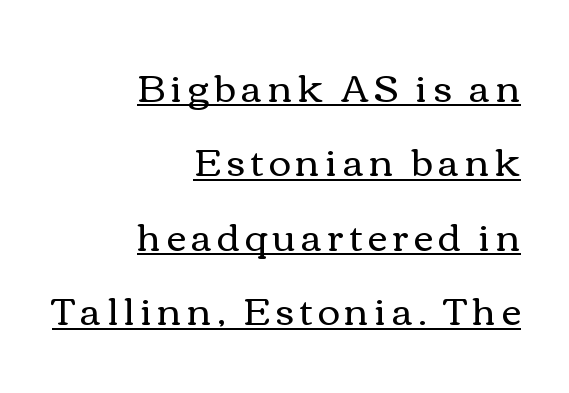
The image shows 38 px regular-weight, wide type, upright; set right-aligned, loose line spacing (1.96x), underlined; medium stroke contrast and a medium x-height.
